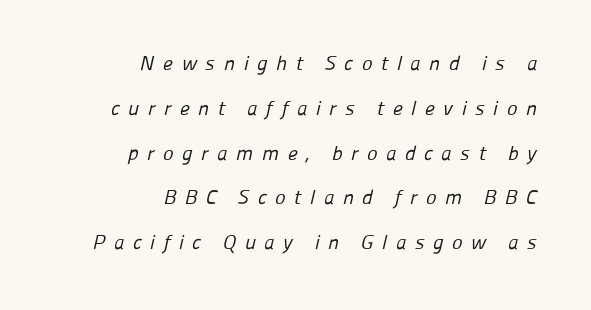
A student would call this right alignment; a typographer would say flush right, rag left. The face looks like a standard text weight, possibly lighter. Here the glyphs are tracked loosely, breaking word shapes into spaced letters. This block would shrink considerably if given ordinary leading; it's expanded now. Only glyphs here, with clear space below each row.
